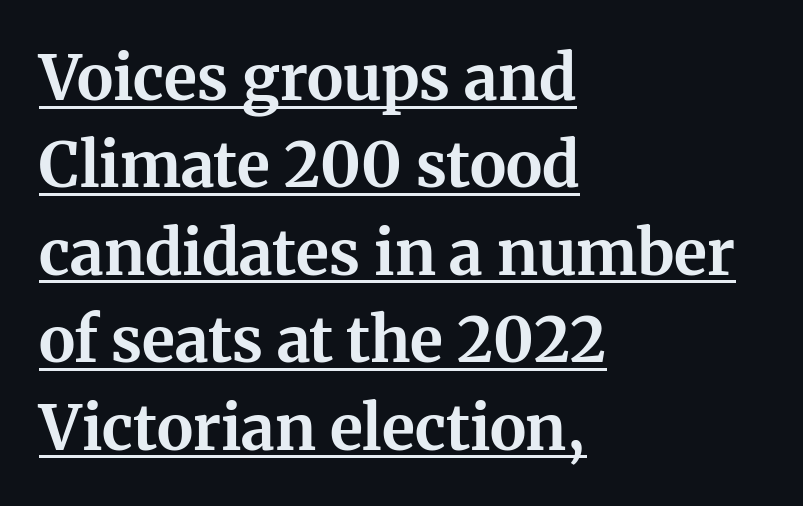
Q: Is the text bold? A: Yes.
Q: Is the text italic (slanted)? A: No, it is upright.
Q: Is the typeface a serif or a sans-serif typeface? A: Serif.
Q: Is the text underlined? A: Yes.
Q: How is the paragraph aligned? A: Left-aligned.
Q: Is the spacing between letters normal or unusually wide? A: Normal.
Q: Is the spacing between lines tight, normal or loose? A: Normal.
Q: Width (condensed, normal, or wide)? A: Normal.
Q: Stroke contrast? A: Medium.
Q: x-height? A: Medium.
Q: Monospaced? A: No.
